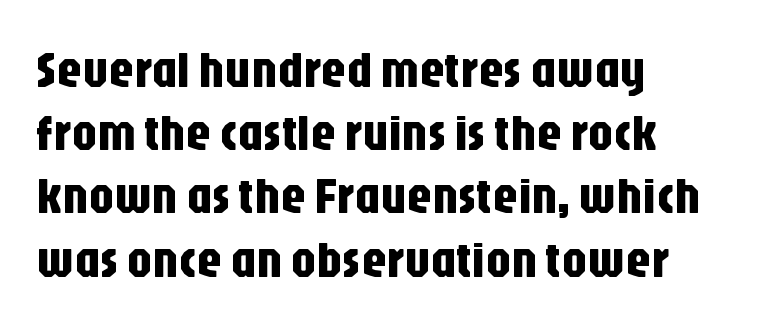
Note the varied advance widths — an 'i' is clearly narrower than an 'm'. Look at the tracking — it's just the regular setting, nothing added. Rule under the text: the space is simply empty. Each line starts at the same left margin while the right side varies.
